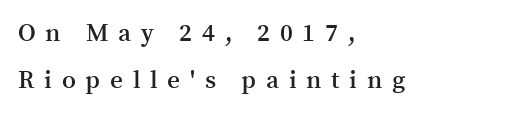
Q: Is the text bold? A: Semi-bold.
Q: Is the text italic (slanted)? A: No, it is upright.
Q: Is the text underlined? A: No.
Q: How is the paragraph aligned? A: Left-aligned.
Q: Is the spacing between letters normal or unusually wide? A: Unusually wide.
